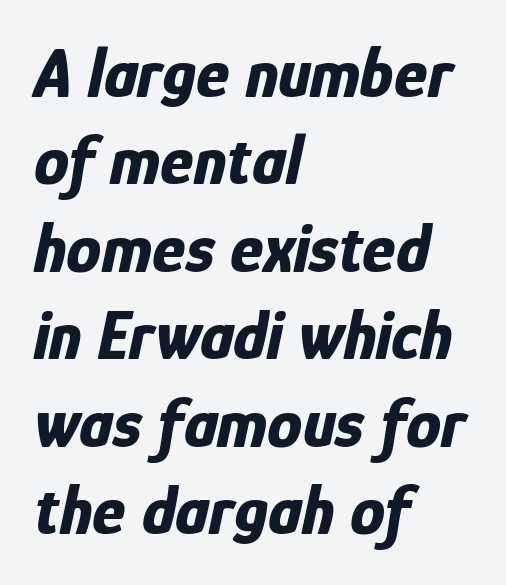
Q: Is the text bold? A: Yes.
Q: Is the text italic (slanted)? A: Yes, it leans right by about 12 degrees.
Q: Is the text underlined? A: No.
Q: How is the paragraph aligned? A: Left-aligned.
Q: Is the spacing between letters normal or unusually wide? A: Normal.
Q: Is the spacing between lines tight, normal or loose? A: Normal.
Q: Width (condensed, normal, or wide)? A: Condensed.
Q: Stroke contrast? A: Low.
Q: x-height? A: Medium.
Q: Monospaced? A: No.
